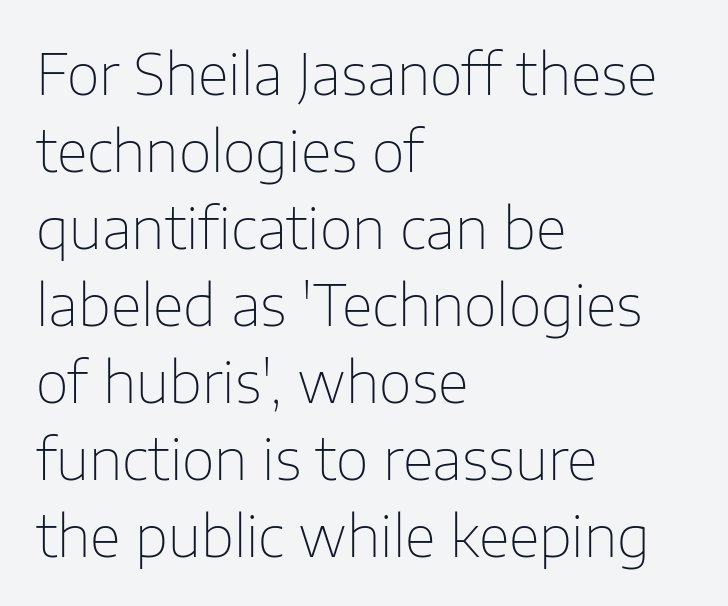
Descenders are the only things crossing below the line. Each letter keeps its own natural width here, so spacing adapts to shape. No italicization has been applied; the sample stays upright. The rendering anchors every line to the left-hand side. A normal amount of white space separates one row of letters from the next.
